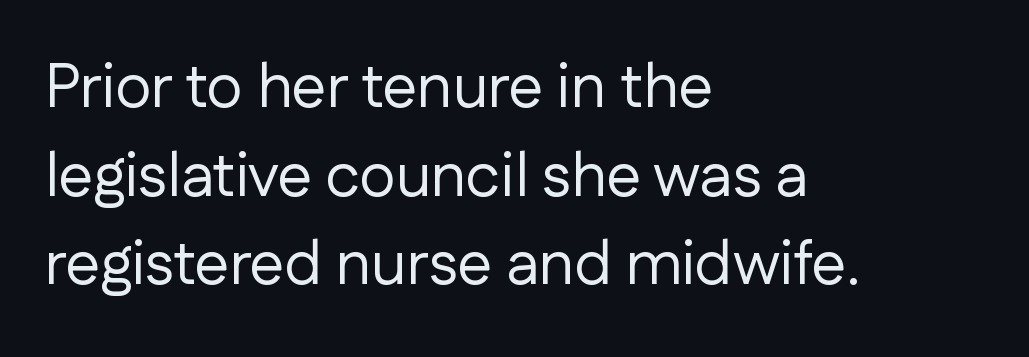
The image shows 62 px regular-weight sans-serif type, upright; set left-aligned, normal line spacing (1.43x), normal letter spacing, not underlined; low stroke contrast and a medium x-height.
